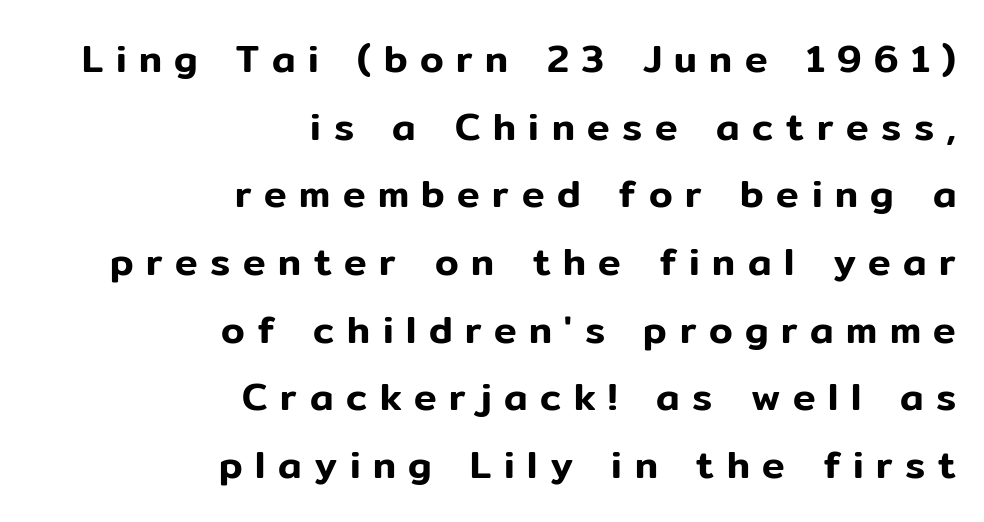
Examine the stroke ends and you'll find no serifs. Ascenders rise straight up at ninety degrees. The baseline area is clear. Here the designer chose a conventional face with non-uniform glyph widths. Line endings align vertically; line beginnings do not. Between one letter and the next there's a generous, obvious gap.
